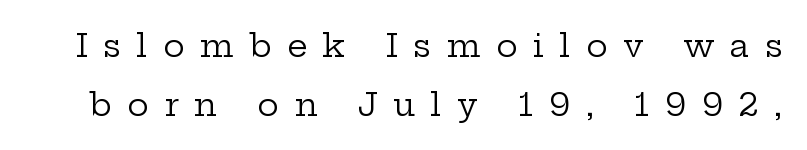
Q: Is the text bold? A: No.
Q: Is the text italic (slanted)? A: No, it is upright.
Q: Is the typeface a serif or a sans-serif typeface? A: Serif.
Q: Is the text underlined? A: No.
Q: Is the spacing between letters normal or unusually wide? A: Unusually wide.
Q: Width (condensed, normal, or wide)? A: Wide.
Q: Stroke contrast? A: Low.
Q: x-height? A: Medium.
Q: Monospaced? A: No.
